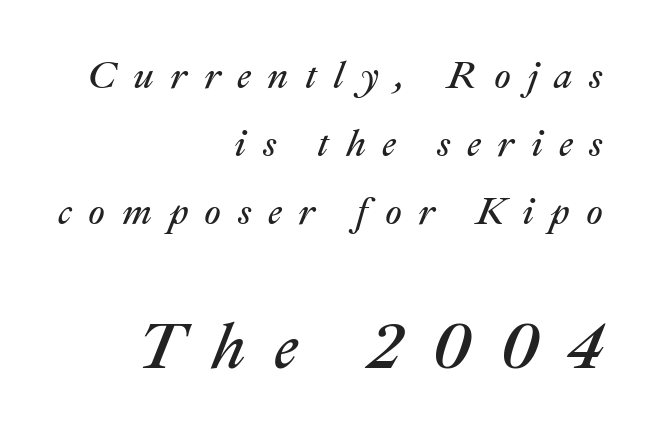
{"italic": "yes", "lean": "right", "slant_degrees": 22, "bold": "no", "weight": "regular", "width": "normal", "stroke_contrast": "medium", "x_height": "medium", "monospaced": "no", "underline": "no", "align": "right", "line_spacing_ratio": 1.84, "letter_spacing": "wide", "letter_spacing_em": 0.45, "larger_block": "second", "size_ratio": 1.73, "glyph_px": 64}
